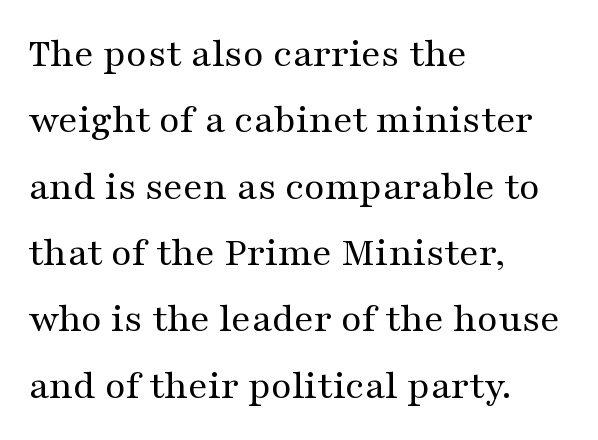
The image shows 42 px regular-weight, wide serif type, upright; set left-aligned, normal line spacing (1.58x), normal letter spacing, not underlined; medium stroke contrast and a medium x-height.
